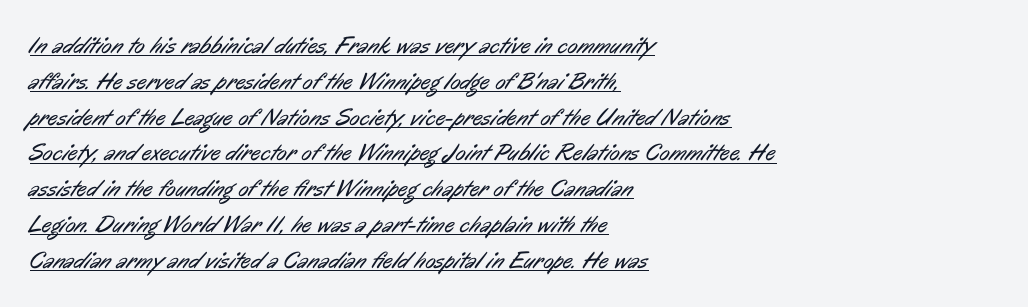
Does a line run under the words? Yes, clearly. Does the leading feel generous? No, just average. The letterforms sit shoulder to shoulder at normal distance. Is the block centered? No — it sits flush against the left margin. Weight: not bold — regular or lighter.
